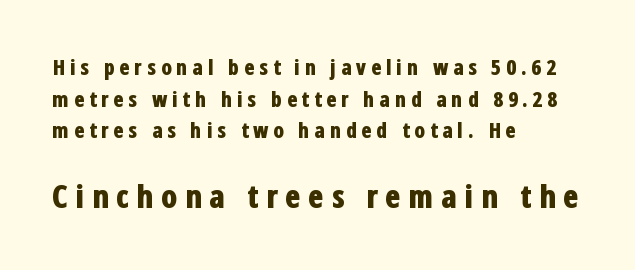
Q: Is the text bold? A: Yes.
Q: Is the text italic (slanted)? A: No, it is upright.
Q: Is the typeface a serif or a sans-serif typeface? A: Sans-serif.
Q: Is the text underlined? A: No.
Q: How is the paragraph aligned? A: Left-aligned.
Q: Is the spacing between letters normal or unusually wide? A: Unusually wide.
Q: Is the spacing between lines tight, normal or loose? A: Normal.
Q: Which block of text is set in a larger size, the first (top) or the second (bottom)? A: The second (bottom) one.
Q: Width (condensed, normal, or wide)? A: Condensed.
Q: Stroke contrast? A: Low.
Q: x-height? A: Medium.
Q: Monospaced? A: No.
